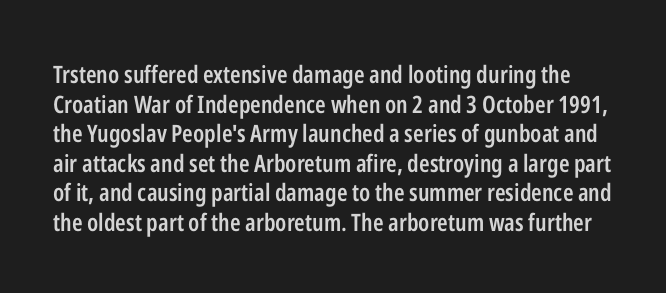
{"italic": "no", "bold": "semi", "underline": "no", "line_spacing_ratio": 1.23, "letter_spacing": "normal", "letter_spacing_em": 0.0, "glyph_px": 24}
